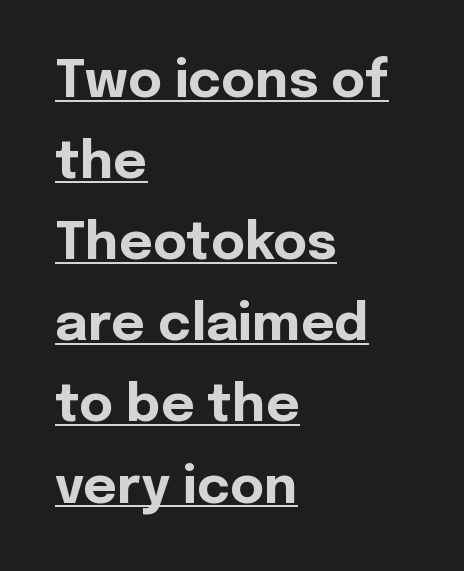
Q: Is the text bold? A: Yes.
Q: Is the text italic (slanted)? A: No, it is upright.
Q: Is the typeface a serif or a sans-serif typeface? A: Sans-serif.
Q: Is the text underlined? A: Yes.
Q: How is the paragraph aligned? A: Left-aligned.
Q: Is the spacing between letters normal or unusually wide? A: Normal.
Q: Is the spacing between lines tight, normal or loose? A: Normal.
Q: Width (condensed, normal, or wide)? A: Normal.
Q: x-height? A: Medium.
Q: Monospaced? A: No.
